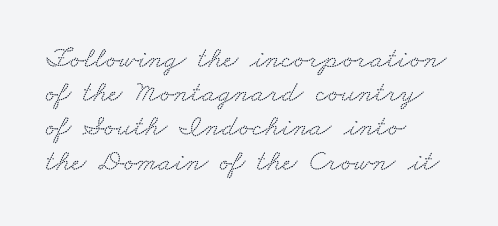
Does the type have serifs? Yes, each stem ends in a small foot. Is the letter spacing exaggerated? No — it looks like the ordinary default. All the whitespace from short lines collects on the right. Character widths vary here, with narrow letters taking less room than wide ones. Rows of type sit shoulder to shoulder in the vertical direction. Nobody drew a line under any word here.
